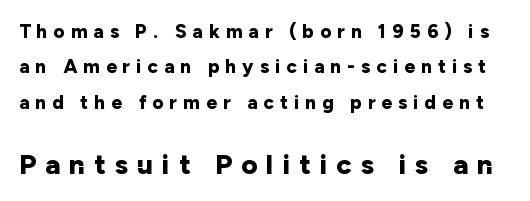
{"serif": "no", "italic": "no", "bold": "yes", "weight": "bold", "width": "normal", "stroke_contrast": "low", "x_height": "medium", "monospaced": "no", "underline": "no", "line_spacing_ratio": 1.86, "letter_spacing": "wide", "letter_spacing_em": 0.32, "larger_block": "second", "size_ratio": 1.47, "glyph_px": 28}
